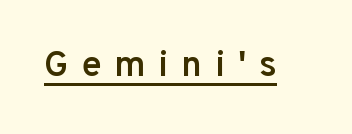
{"serif": "no", "italic": "no", "bold": "semi", "weight": "semibold", "width": "normal", "stroke_contrast": "low", "x_height": "medium", "monospaced": "no", "underline": "yes", "letter_spacing": "wide", "letter_spacing_em": 0.36, "glyph_px": 36}
